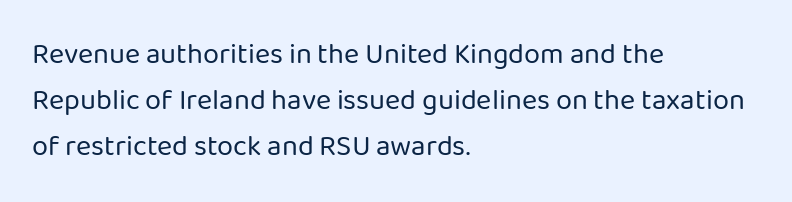
{"serif": "no", "italic": "no", "bold": "no", "weight": "regular", "width": "normal", "stroke_contrast": "low", "x_height": "medium", "monospaced": "no", "underline": "no", "align": "left", "line_spacing": "normal", "line_spacing_ratio": 1.58, "letter_spacing": "normal", "letter_spacing_em": 0.0, "glyph_px": 29}
